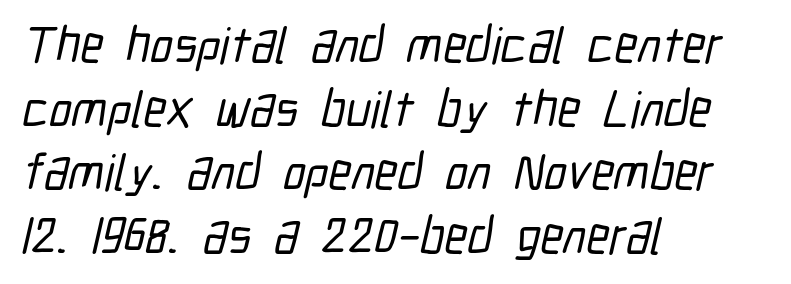
The image shows 51 px condensed sans-serif type; set left-aligned, normal line spacing (1.25x), normal letter spacing, not underlined; low stroke contrast and a medium x-height.
